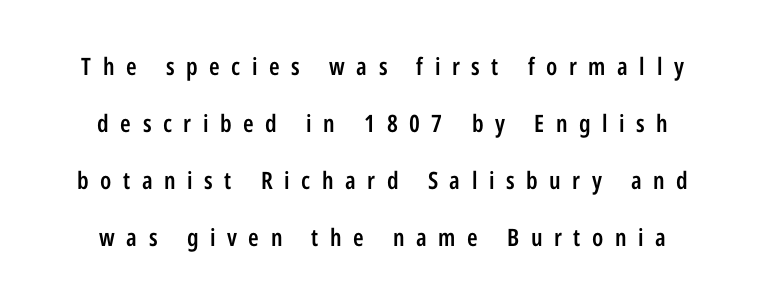
{"italic": "no", "bold": "semi", "underline": "no", "line_spacing": "loose", "line_spacing_ratio": 2.37, "letter_spacing": "wide", "letter_spacing_em": 0.48, "glyph_px": 24}
